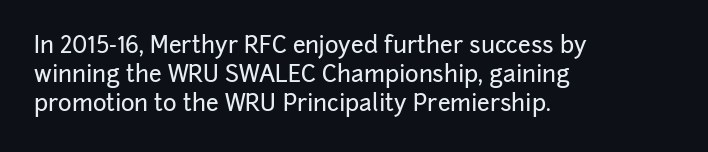
Posture: straight, roman, zero tilt. The passage shown is not underscored anywhere. The rendering anchors every line to the left-hand side. The gaps between neighbouring characters are ordinary and unremarkable.
